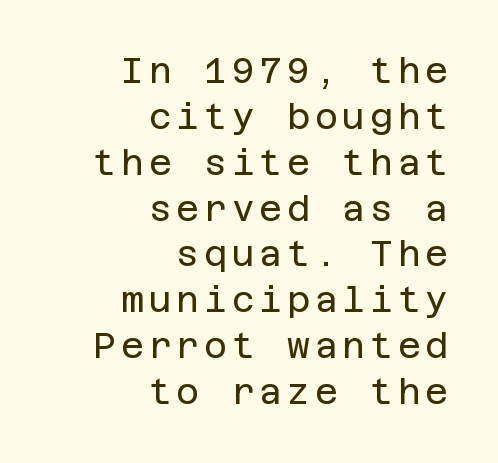
{"serif": "no", "italic": "no", "bold": "no", "weight": "regular", "width": "normal", "stroke_contrast": "low", "x_height": "large", "underline": "no", "align": "right", "line_spacing": "normal", "line_spacing_ratio": 1.31, "glyph_px": 35}
